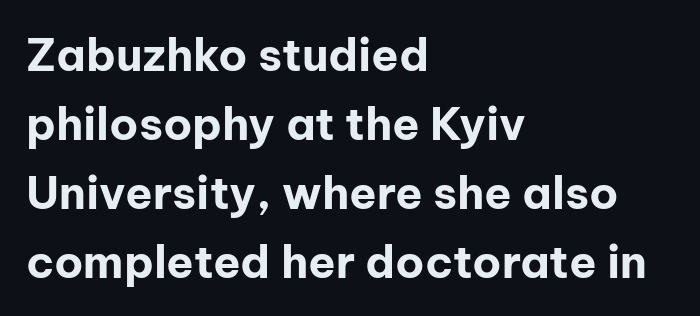
The image shows 45 px bold sans-serif type, upright; set left-aligned, normal line spacing (1.53x), normal letter spacing, not underlined; low stroke contrast and a medium x-height.
